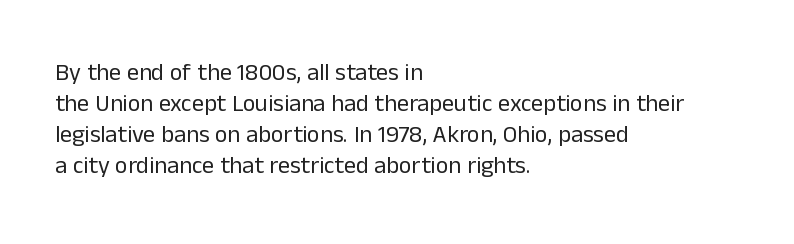
These lines keep a tight, regular rhythm from letter to letter. Notice how descenders clear the ascenders below comfortably — that's standard leading. These lines were composed using upright roman letters. One-word summary of the alignment: left. Nobody drew a line under any word here. The typesetting does not lean heavy: it is not bold.
